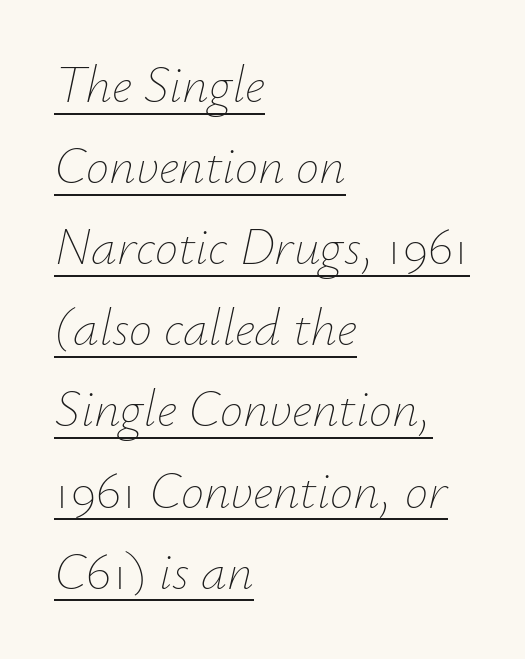
{"italic": "yes", "lean": "right", "slant_degrees": 12, "bold": "no", "weight": "thin", "width": "normal", "stroke_contrast": "low", "x_height": "small", "monospaced": "no", "underline": "yes", "align": "left", "line_spacing": "normal", "line_spacing_ratio": 1.56, "letter_spacing": "normal", "letter_spacing_em": 0.0, "glyph_px": 52}
